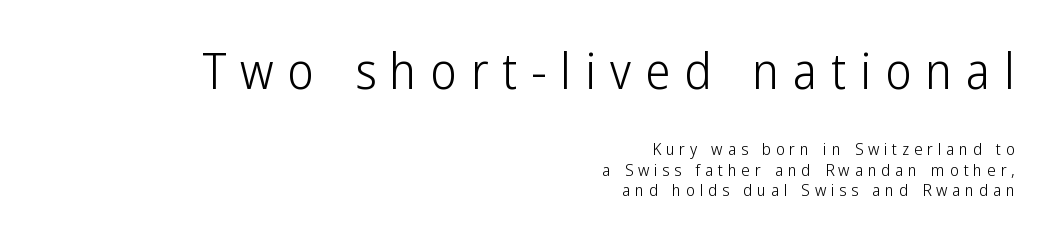
The image shows 50 px light, condensed sans-serif type, upright; set right-aligned, line spacing 1.22x, unusually wide letter spacing (+0.28 em), not underlined; the first (top) block is 2.94x larger; low stroke contrast and a medium x-height.
